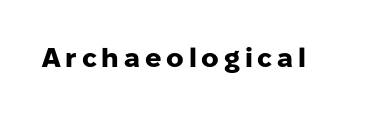
{"italic": "no", "bold": "yes", "underline": "no", "glyph_px": 27}
